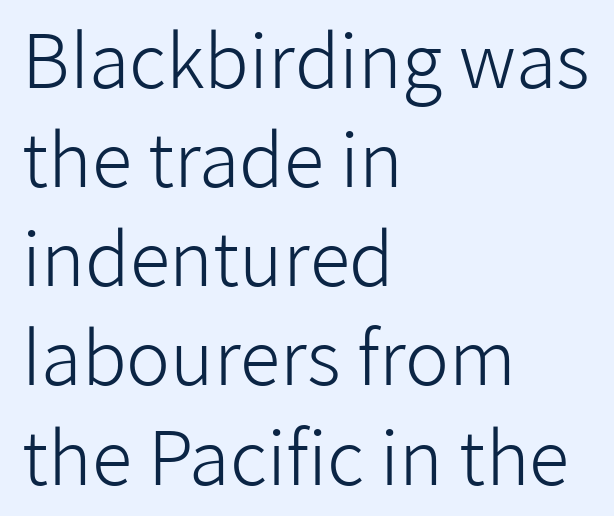
{"serif": "no", "italic": "no", "bold": "no", "weight": "light", "width": "normal", "stroke_contrast": "low", "x_height": "medium", "monospaced": "no", "underline": "no", "align": "left", "line_spacing": "normal", "line_spacing_ratio": 1.34, "letter_spacing": "normal", "letter_spacing_em": 0.0, "glyph_px": 74}
